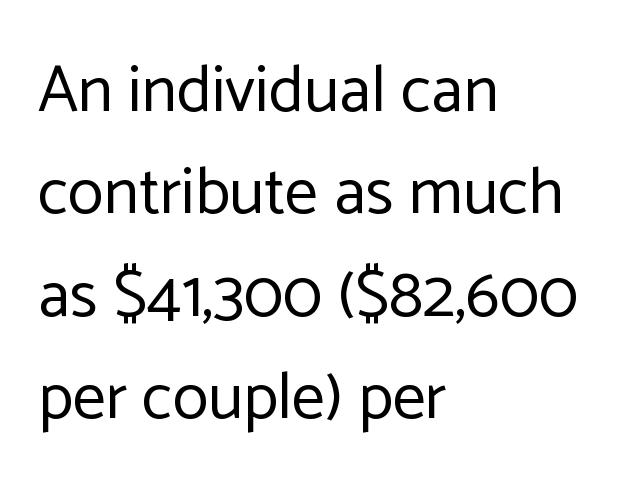
{"serif": "no", "italic": "no", "bold": "no", "weight": "regular", "width": "normal", "stroke_contrast": "low", "x_height": "medium", "monospaced": "no", "underline": "no", "align": "left", "line_spacing": "normal", "line_spacing_ratio": 1.55, "letter_spacing": "normal", "letter_spacing_em": 0.0, "glyph_px": 66}
